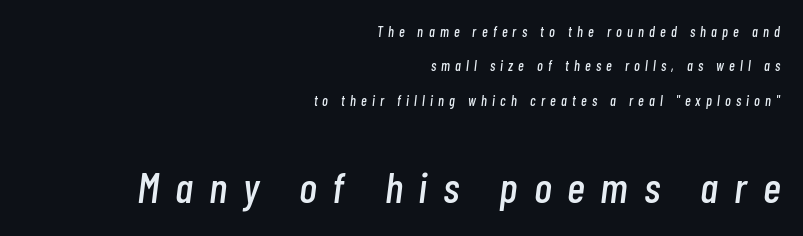
Honestly, the letter spacing is so wide it's the main thing you notice. Posture: slanted. Where is the straight margin? On the right. These lines are rendered in a variable-pitch font. Horizontal bands of white between lines are thick stripes. Size contrast runs from small at the top to large at the bottom.
